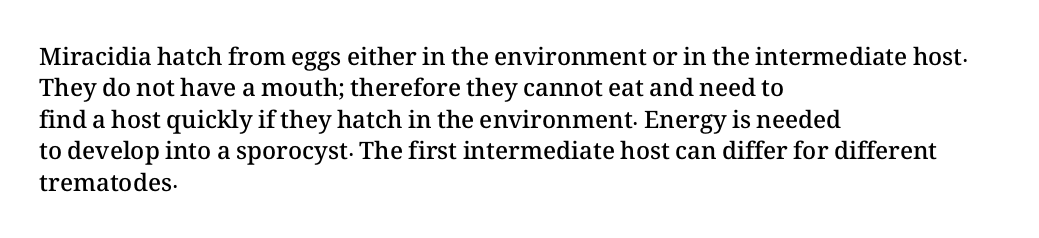
The image shows 24 px text type, upright; set left-aligned, normal line spacing (1.31x), normal letter spacing, not underlined.
